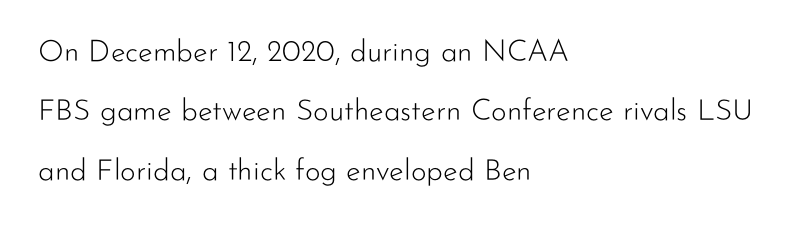
{"serif": "no", "italic": "no", "bold": "no", "weight": "light", "width": "normal", "stroke_contrast": "low", "x_height": "small", "monospaced": "no", "underline": "no", "align": "left", "line_spacing": "loose", "line_spacing_ratio": 1.98, "letter_spacing": "normal", "letter_spacing_em": 0.0, "glyph_px": 30}
